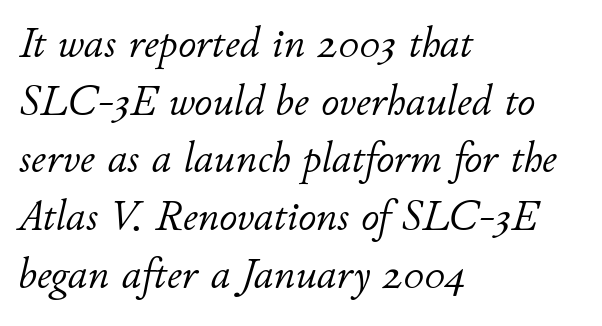
{"italic": "yes", "lean": "right", "slant_degrees": 11, "bold": "no", "weight": "light", "width": "normal", "stroke_contrast": "low", "x_height": "small", "monospaced": "no", "underline": "no", "align": "left", "line_spacing": "normal", "line_spacing_ratio": 1.31, "letter_spacing": "normal", "letter_spacing_em": 0.0, "glyph_px": 44}
